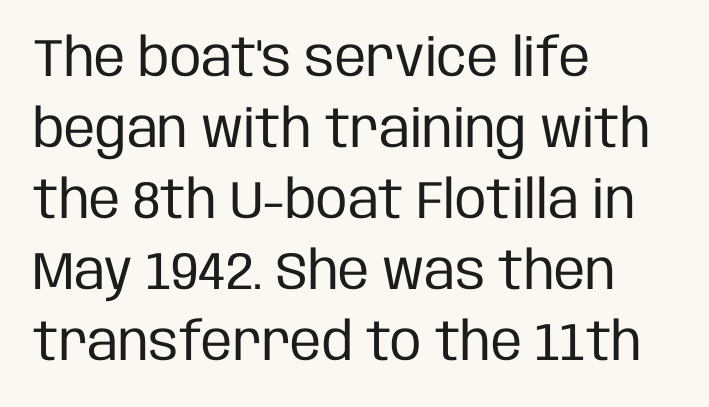
Q: Is the text bold? A: No.
Q: Is the text italic (slanted)? A: No, it is upright.
Q: Is the typeface a serif or a sans-serif typeface? A: Sans-serif.
Q: Is the text underlined? A: No.
Q: How is the paragraph aligned? A: Left-aligned.
Q: Is the spacing between letters normal or unusually wide? A: Normal.
Q: Is the spacing between lines tight, normal or loose? A: Normal.
Q: Width (condensed, normal, or wide)? A: Condensed.
Q: Stroke contrast? A: Low.
Q: x-height? A: Large.
Q: Monospaced? A: No.
